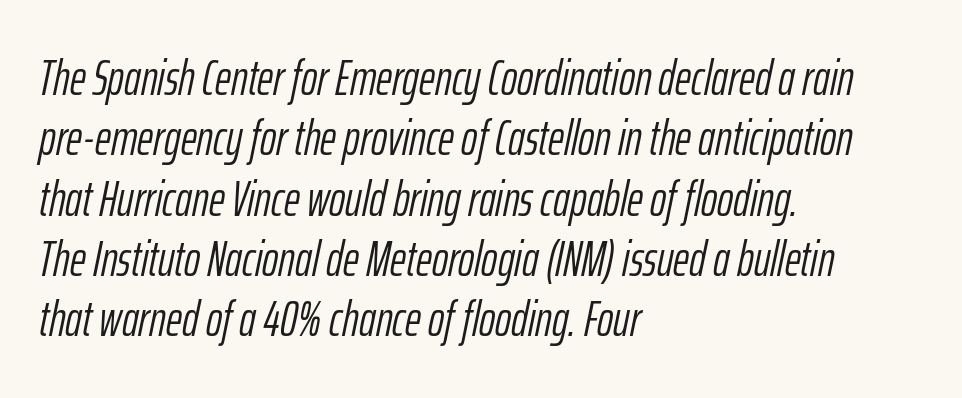
{"italic": "yes", "lean": "right", "slant_degrees": 12, "bold": "no", "weight": "light", "width": "condensed", "stroke_contrast": "low", "x_height": "medium", "monospaced": "no", "underline": "no", "align": "left", "line_spacing_ratio": 1.23, "letter_spacing": "normal", "letter_spacing_em": 0.0, "glyph_px": 49}
